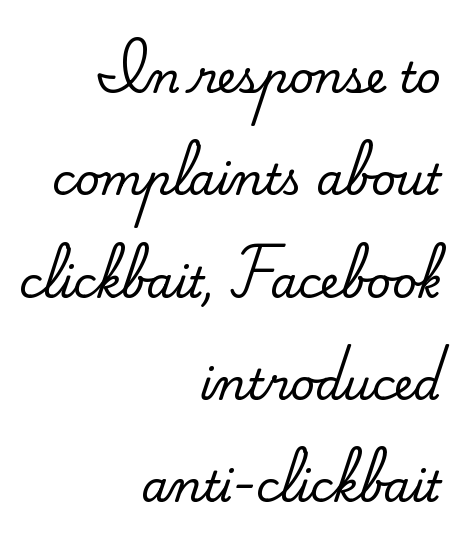
Horizontally, the lines are justified to the trailing edge only. Look at the bottom of the vertical strokes: they flare into serifs here. Honestly, there is no underline to notice here at all. These lines are rendered in a variable-pitch font. No extra tracking has been applied to these lines.
